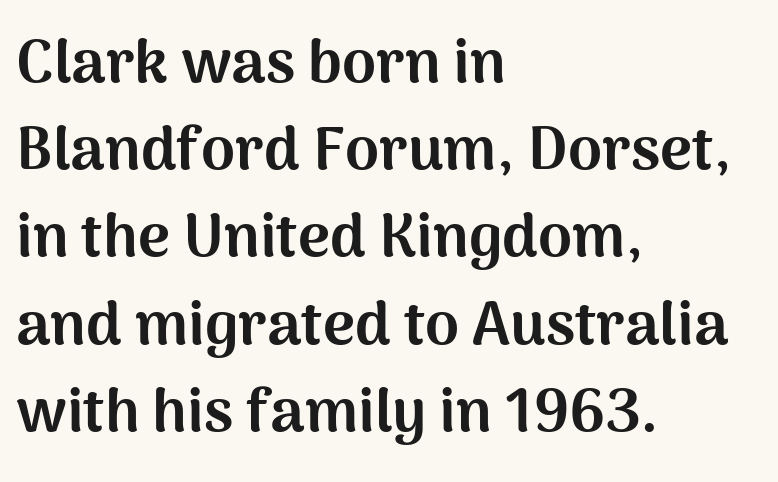
Short note: letters normally spaced. Horizontal bands of white between lines are of average thickness. Posture: upright roman. Horizontally, the lines are justified to the leading edge only.
